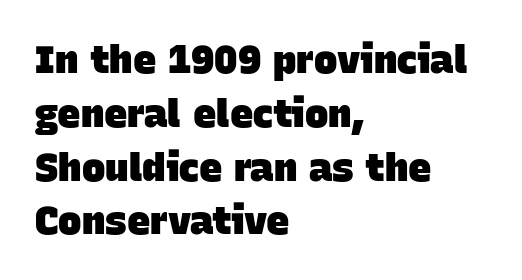
{"serif": "no", "bold": "yes", "weight": "heavy", "width": "normal", "stroke_contrast": "low", "x_height": "large", "monospaced": "no", "underline": "no", "align": "left", "line_spacing": "normal", "line_spacing_ratio": 1.38, "letter_spacing": "normal", "letter_spacing_em": 0.0, "glyph_px": 39}
